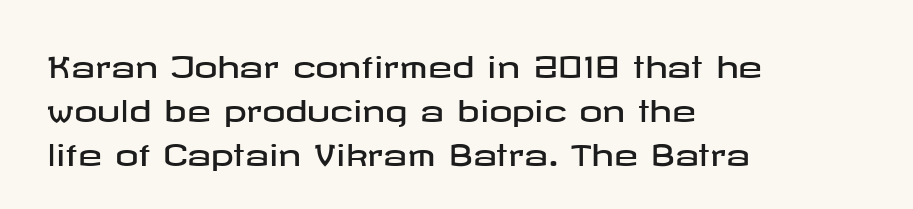
{"serif": "no", "italic": "no", "width": "wide", "stroke_contrast": "low", "x_height": "medium", "underline": "no", "align": "left", "line_spacing": "normal", "line_spacing_ratio": 1.52, "letter_spacing": "normal", "letter_spacing_em": 0.0, "glyph_px": 29}
